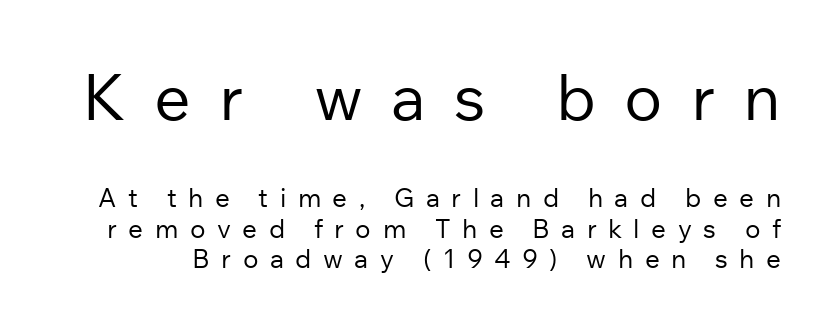
{"serif": "no", "italic": "no", "bold": "no", "weight": "regular", "width": "normal", "stroke_contrast": "low", "x_height": "medium", "monospaced": "no", "underline": "no", "line_spacing_ratio": 1.16, "letter_spacing": "wide", "letter_spacing_em": 0.44, "larger_block": "first", "size_ratio": 2.46, "glyph_px": 64}
